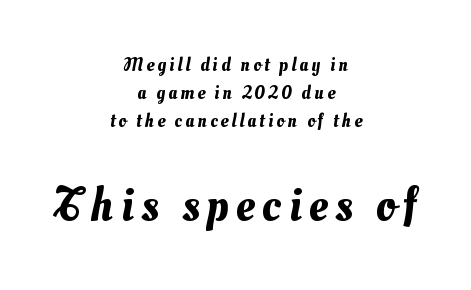
The image shows 47 px text type; set centered, normal line spacing (1.47x), not underlined; the second (bottom) block is 2.47x larger; medium stroke contrast and a small x-height.
